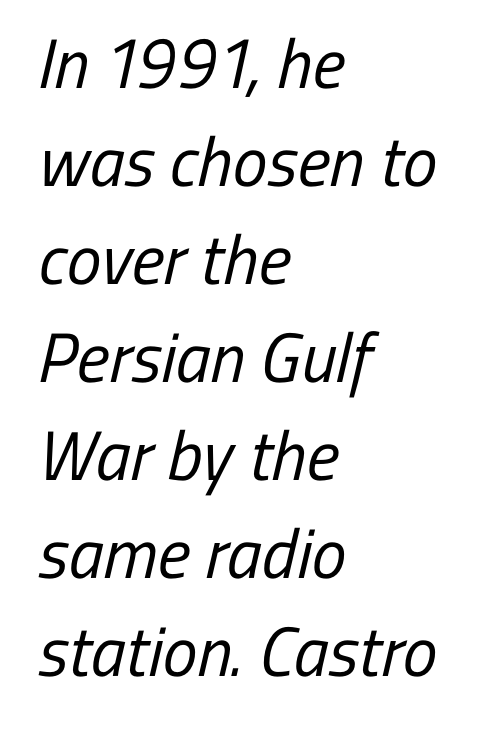
Typographically, this falls in the sans-serif category. The type is set solid horizontally, with unmodified tracking. The foot of each line stays bare and open. Weight class: somewhere from thin through regular. The passage shown is typed in a proportional face where columns would drift.
